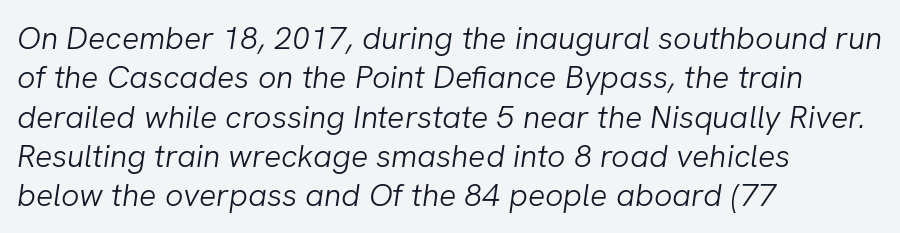
{"italic": "yes", "lean": "right", "slant_degrees": 8, "bold": "no", "weight": "light", "width": "normal", "stroke_contrast": "low", "x_height": "medium", "monospaced": "no", "underline": "no", "align": "left", "line_spacing_ratio": 1.23, "letter_spacing": "normal", "letter_spacing_em": 0.0, "glyph_px": 32}
